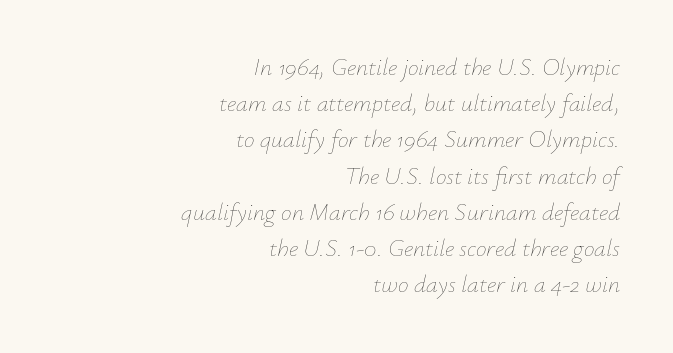
{"italic": "yes", "lean": "right", "slant_degrees": 12, "bold": "no", "underline": "no", "align": "right", "line_spacing": "normal", "line_spacing_ratio": 1.51, "letter_spacing": "normal", "letter_spacing_em": 0.0, "glyph_px": 24}
